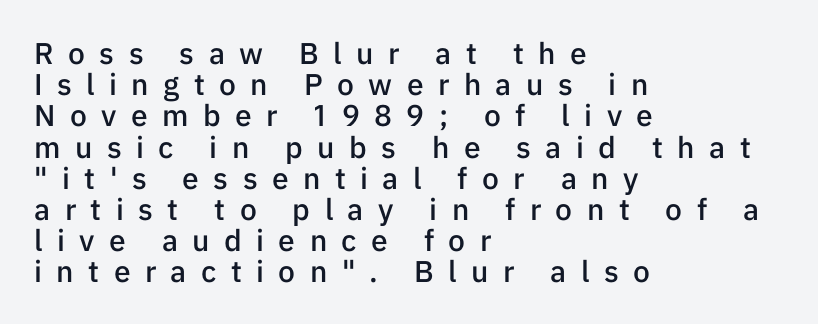
Q: Is the text bold? A: Semi-bold.
Q: Is the text italic (slanted)? A: No, it is upright.
Q: Is the typeface a serif or a sans-serif typeface? A: Sans-serif.
Q: Is the text underlined? A: No.
Q: How is the paragraph aligned? A: Left-aligned.
Q: Is the spacing between letters normal or unusually wide? A: Unusually wide.
Q: Is the spacing between lines tight, normal or loose? A: Tight.
Q: Width (condensed, normal, or wide)? A: Normal.
Q: Stroke contrast? A: Low.
Q: x-height? A: Medium.
Q: Monospaced? A: No.
